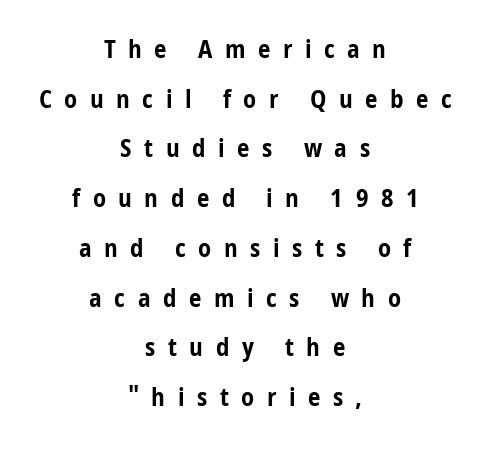
Q: Is the text bold? A: Yes.
Q: Is the text italic (slanted)? A: No, it is upright.
Q: Is the text underlined? A: No.
Q: How is the paragraph aligned? A: Centered.
Q: Is the spacing between letters normal or unusually wide? A: Unusually wide.
Q: Is the spacing between lines tight, normal or loose? A: Loose.
